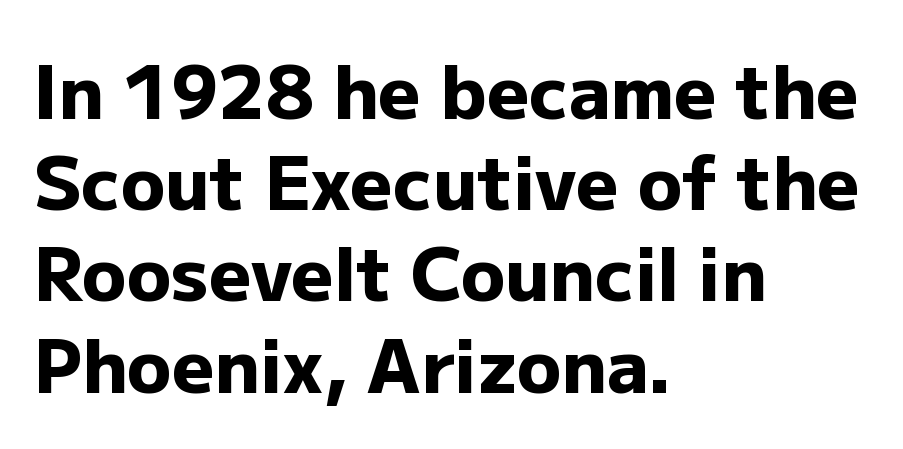
{"serif": "no", "italic": "no", "bold": "yes", "weight": "heavy", "width": "normal", "stroke_contrast": "low", "x_height": "medium", "monospaced": "no", "underline": "no", "align": "left", "line_spacing": "normal", "line_spacing_ratio": 1.25, "letter_spacing": "normal", "letter_spacing_em": 0.0, "glyph_px": 73}
